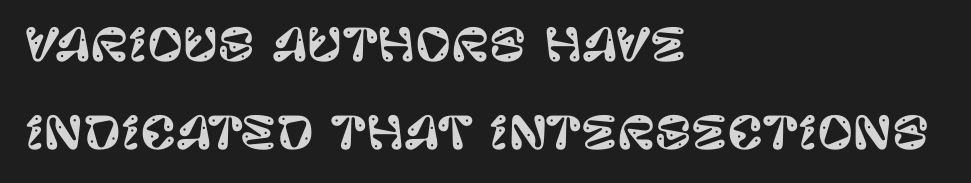
{"serif": "no", "width": "normal", "stroke_contrast": "low", "x_height": "large", "monospaced": "no", "underline": "no", "align": "left", "line_spacing": "loose", "line_spacing_ratio": 2.0, "letter_spacing": "normal", "letter_spacing_em": 0.0, "glyph_px": 44}
